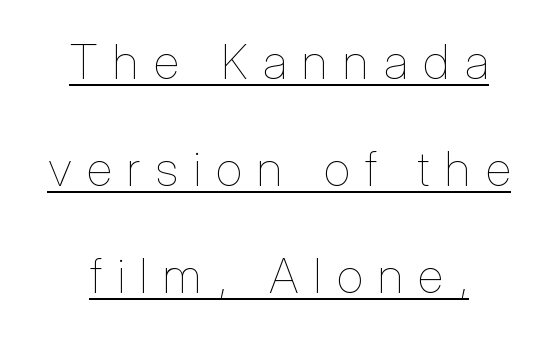
Q: Is the text bold? A: No.
Q: Is the text italic (slanted)? A: No, it is upright.
Q: Is the text underlined? A: Yes.
Q: How is the paragraph aligned? A: Centered.
Q: Is the spacing between letters normal or unusually wide? A: Unusually wide.
Q: Is the spacing between lines tight, normal or loose? A: Loose.
Q: Width (condensed, normal, or wide)? A: Condensed.
Q: Stroke contrast? A: Low.
Q: x-height? A: Medium.
Q: Monospaced? A: No.
